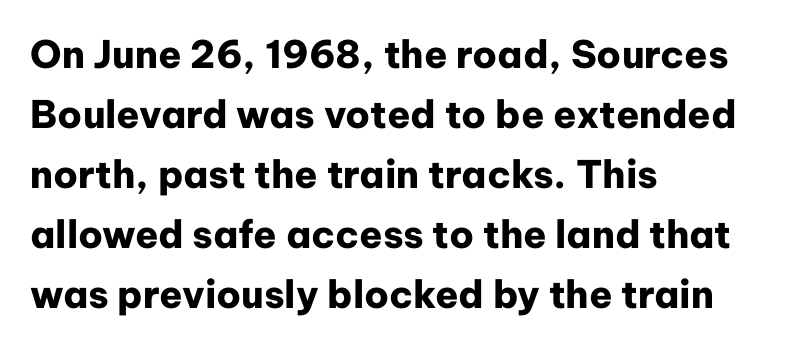
Q: Is the text bold? A: Yes.
Q: Is the text italic (slanted)? A: No, it is upright.
Q: Is the typeface a serif or a sans-serif typeface? A: Sans-serif.
Q: Is the text underlined? A: No.
Q: How is the paragraph aligned? A: Left-aligned.
Q: Is the spacing between letters normal or unusually wide? A: Normal.
Q: Is the spacing between lines tight, normal or loose? A: Normal.
Q: Width (condensed, normal, or wide)? A: Normal.
Q: Stroke contrast? A: Low.
Q: x-height? A: Medium.
Q: Monospaced? A: No.
